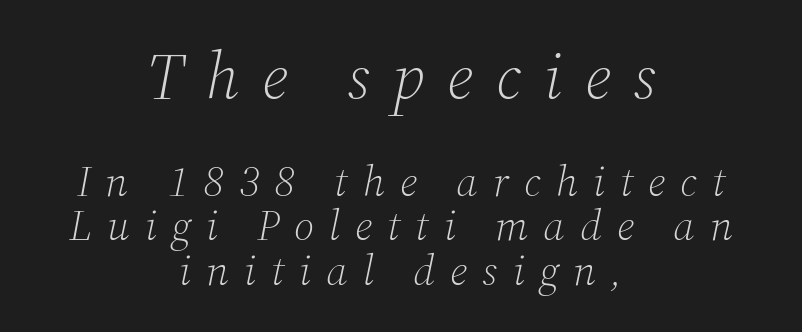
Quick note: italic. How would I describe the line gaps? Narrow and economical. The face used here is proportionally spaced, like ordinary book or web type. Small tapered or slab feet sit at the stroke ends, so this counts as serif.
